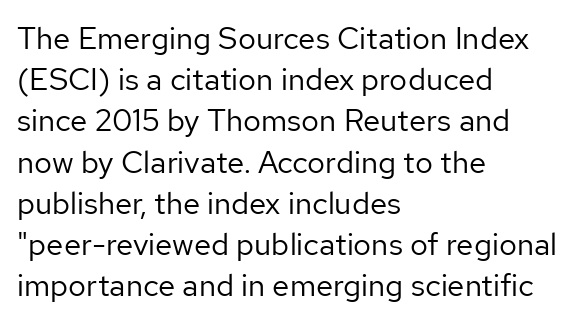
The image shows 31 px regular-weight sans-serif type, upright; set left-aligned, normal line spacing (1.33x), normal letter spacing, not underlined; low stroke contrast and a medium x-height.
